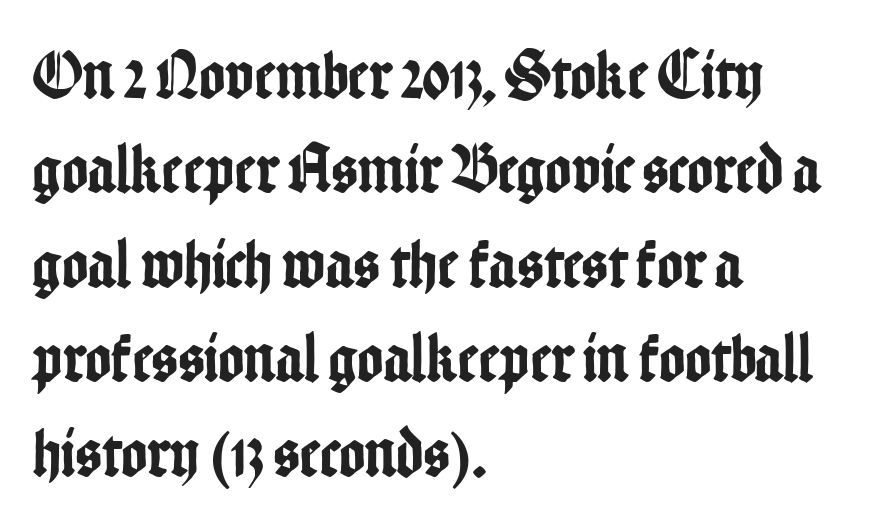
The image shows 70 px condensed sans-serif type, upright; set left-aligned, normal line spacing (1.35x), normal letter spacing, not underlined; low stroke contrast and a medium x-height.
